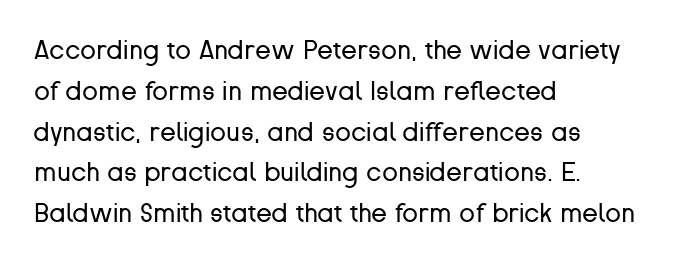
The gap between lines stays unmarked. No extra tracking has been applied to these lines. Does the leading feel generous? No, just average. Short and long lines alike share a common starting point at left.
